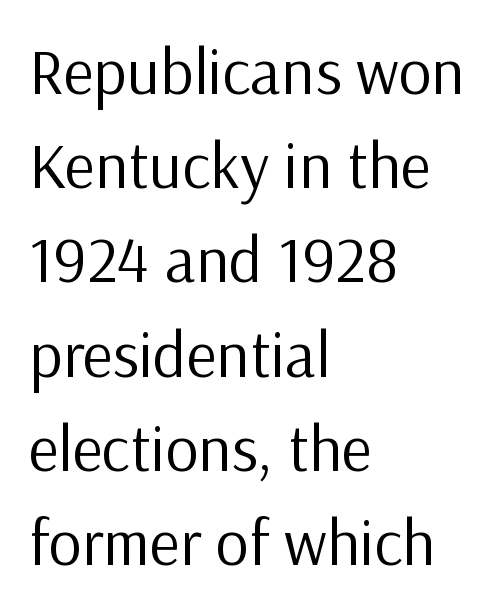
The image shows 65 px regular-weight sans-serif type, upright; set left-aligned, normal line spacing (1.45x), normal letter spacing, not underlined; low stroke contrast and a medium x-height.
